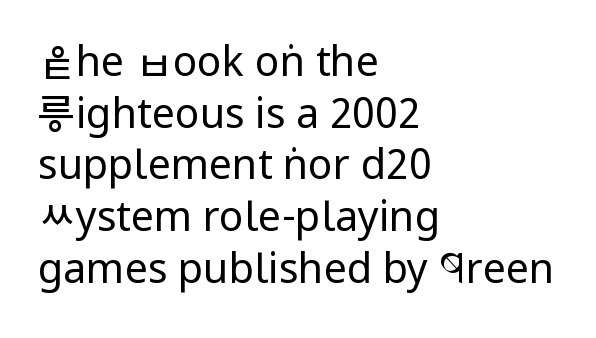
The image shows 41 px regular-weight, condensed sans-serif type, upright; set left-aligned, normal line spacing (1.26x), normal letter spacing, not underlined; low stroke contrast and a large x-height.
